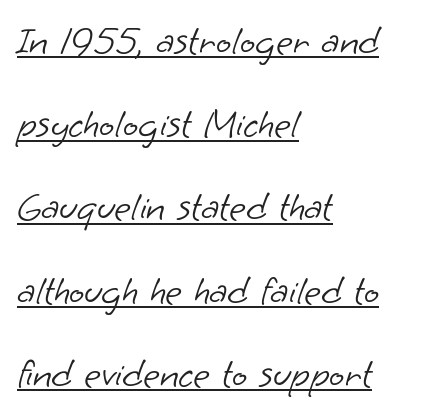
Q: Is the text bold? A: No.
Q: Is the typeface a serif or a sans-serif typeface? A: Sans-serif.
Q: Is the text underlined? A: Yes.
Q: How is the paragraph aligned? A: Left-aligned.
Q: Is the spacing between letters normal or unusually wide? A: Normal.
Q: Is the spacing between lines tight, normal or loose? A: Loose.
Q: Width (condensed, normal, or wide)? A: Normal.
Q: Stroke contrast? A: Low.
Q: x-height? A: Small.
Q: Monospaced? A: No.
